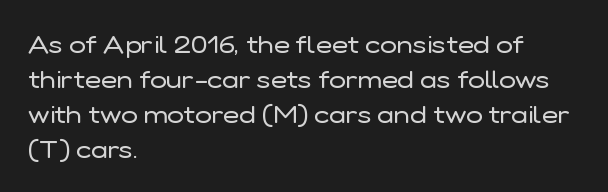
Q: Is the text bold? A: No.
Q: Is the text italic (slanted)? A: No, it is upright.
Q: Is the text underlined? A: No.
Q: How is the paragraph aligned? A: Left-aligned.
Q: Is the spacing between letters normal or unusually wide? A: Normal.
Q: Is the spacing between lines tight, normal or loose? A: Normal.
